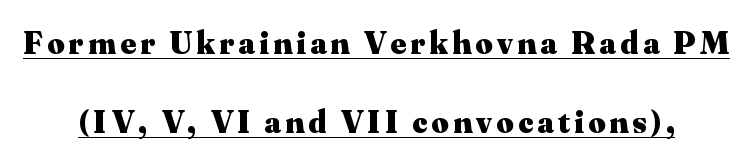
The image shows 33 px heavy serif type, upright; set loose line spacing (2.4x), underlined; medium stroke contrast and a small x-height.
